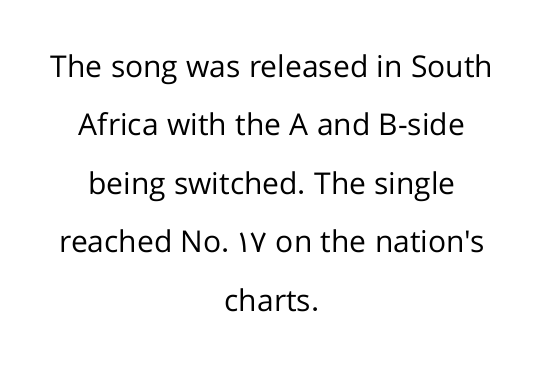
Q: Is the text bold? A: No.
Q: Is the text italic (slanted)? A: No, it is upright.
Q: Is the typeface a serif or a sans-serif typeface? A: Sans-serif.
Q: Is the text underlined? A: No.
Q: How is the paragraph aligned? A: Centered.
Q: Is the spacing between letters normal or unusually wide? A: Normal.
Q: Is the spacing between lines tight, normal or loose? A: Loose.
Q: Width (condensed, normal, or wide)? A: Normal.
Q: Stroke contrast? A: Low.
Q: x-height? A: Medium.
Q: Monospaced? A: No.
